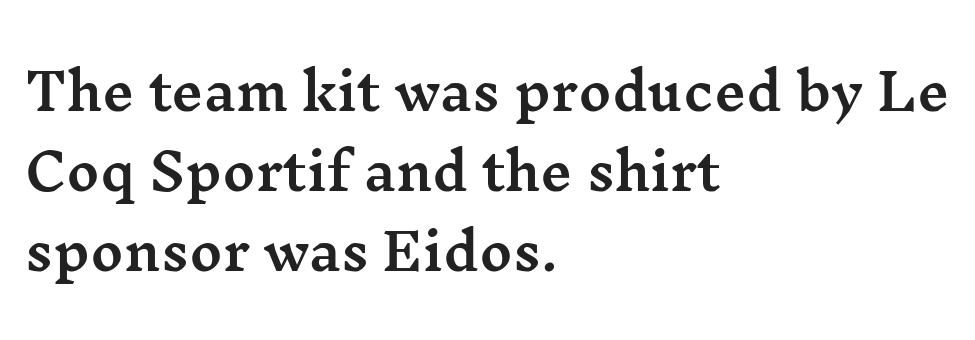
The image shows 50 px wide serif type, upright; set left-aligned, normal line spacing (1.6x), normal letter spacing, not underlined; medium stroke contrast and a medium x-height.
